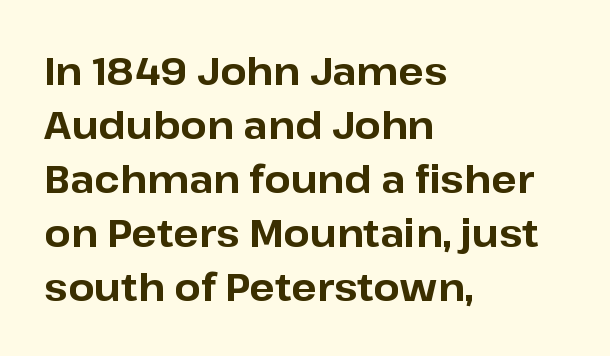
The image shows 38 px bold sans-serif type, upright; set left-aligned, normal line spacing (1.42x), normal letter spacing, not underlined; low stroke contrast and a medium x-height.
